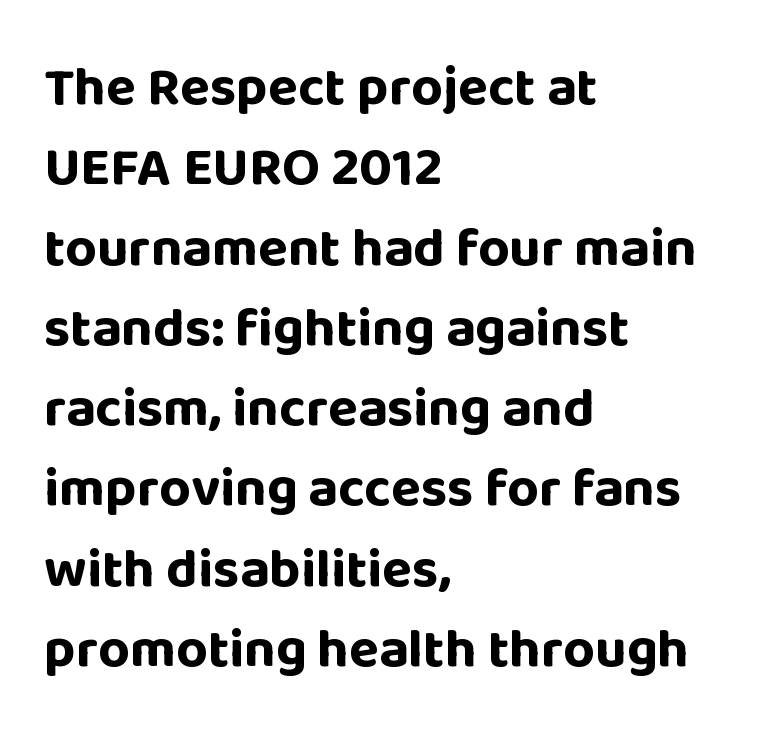
Q: Is the text bold? A: Yes.
Q: Is the text italic (slanted)? A: No, it is upright.
Q: Is the typeface a serif or a sans-serif typeface? A: Sans-serif.
Q: Is the text underlined? A: No.
Q: How is the paragraph aligned? A: Left-aligned.
Q: Is the spacing between letters normal or unusually wide? A: Normal.
Q: Is the spacing between lines tight, normal or loose? A: Normal.
Q: Width (condensed, normal, or wide)? A: Normal.
Q: Stroke contrast? A: Low.
Q: x-height? A: Large.
Q: Monospaced? A: No.
